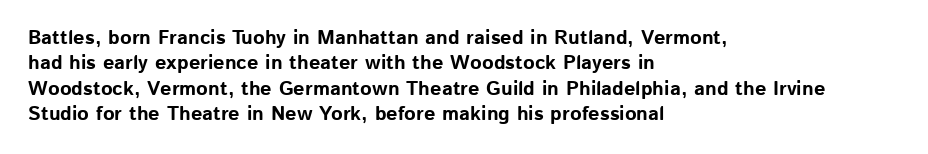
Characters follow at the spacing the type designer built in. What's the leading like? Ordinary, nothing unusual. Horizontal alignment here is leftward, the default for most running prose. The words here are not underlined. The typesetting leans heavy: a genuine bold.
